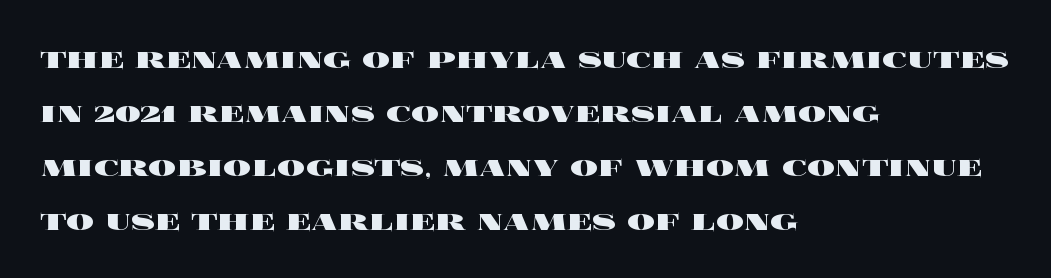
The image shows 35 px heavy, wide type, upright; set left-aligned, normal line spacing (1.54x), normal letter spacing, not underlined; a large x-height.
